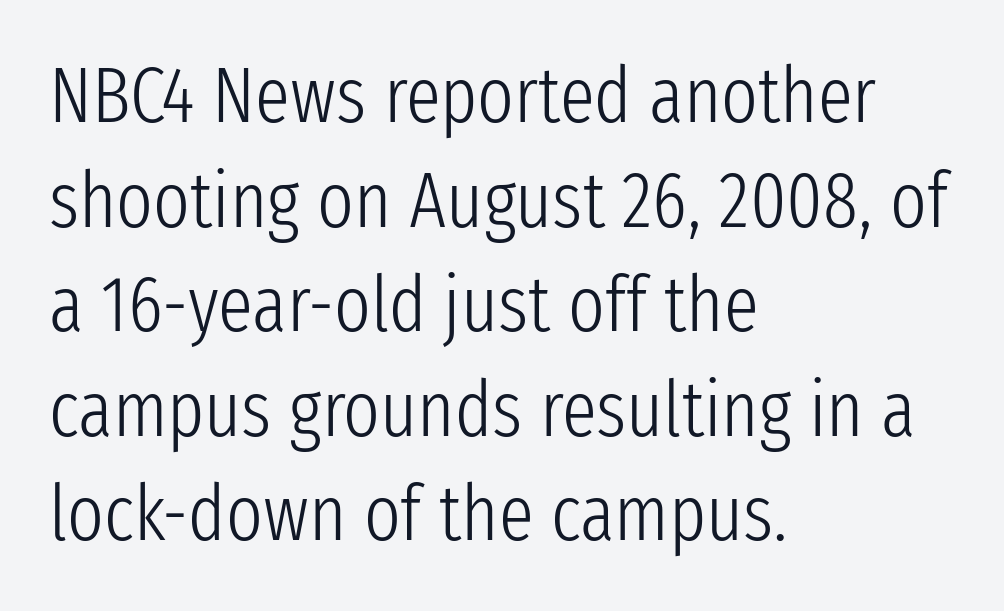
The image shows 78 px light, condensed sans-serif type, upright; set left-aligned, normal line spacing (1.34x), normal letter spacing, not underlined; low stroke contrast and a medium x-height.
